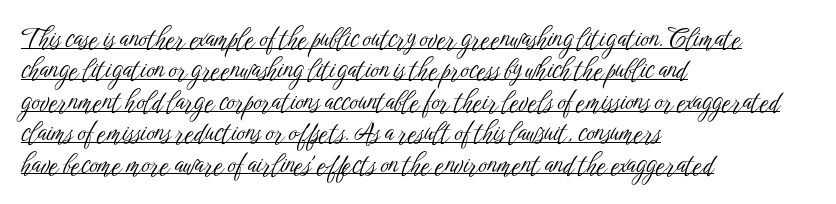
The image shows 26 px text type; set left-aligned, line spacing 1.21x, normal letter spacing, underlined.
